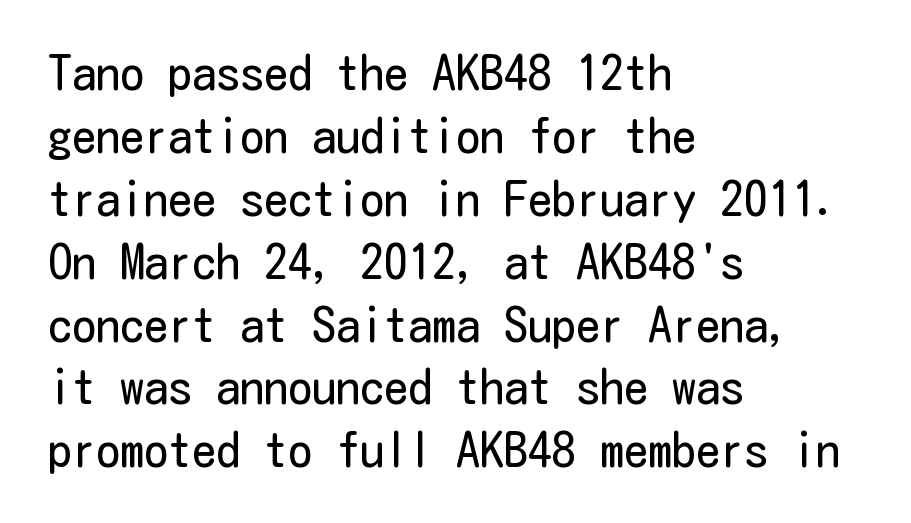
The baseline area is clear. I'd call this a sans setting — the letters go barefoot. Posture: straight, roman, zero tilt. There is no visible air inserted between adjacent glyphs.
